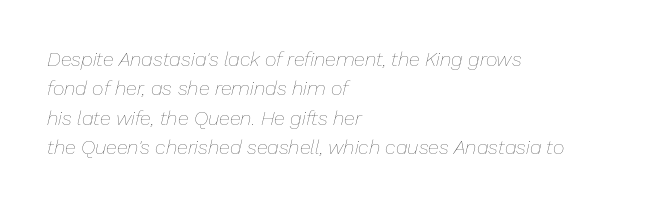
{"italic": "yes", "lean": "right", "slant_degrees": 13, "bold": "no", "underline": "no", "align": "left", "line_spacing": "normal", "line_spacing_ratio": 1.47, "letter_spacing": "normal", "letter_spacing_em": 0.0, "glyph_px": 20}
